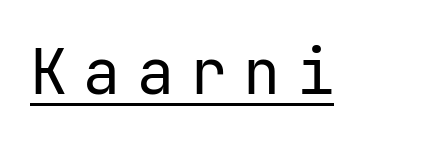
The image shows 62 px regular-weight sans-serif type, upright; set unusually wide letter spacing (+0.26 em), underlined; low stroke contrast and a medium x-height.
